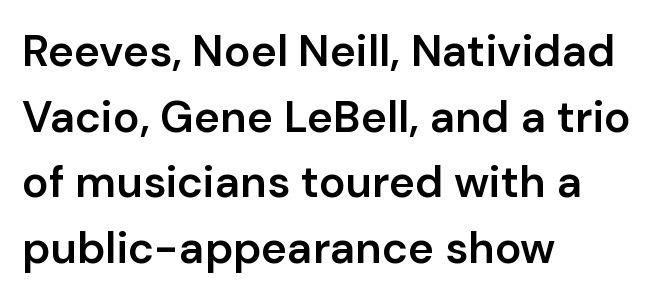
The image shows 44 px semibold sans-serif type, upright; set left-aligned, normal line spacing (1.49x), normal letter spacing, not underlined; low stroke contrast and a medium x-height.
